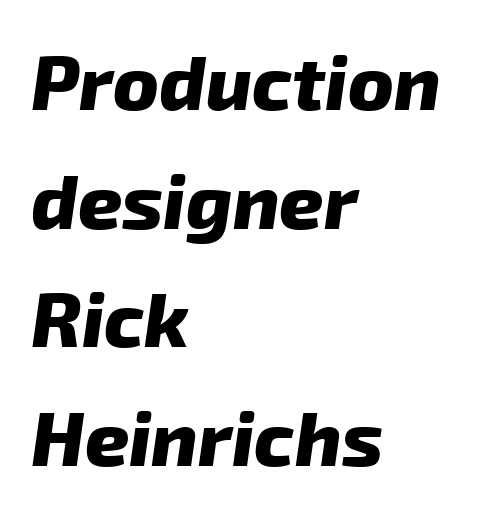
The type family on display is of the sans-serif kind. The passage shown is typed in a proportional face where columns would drift. The passage shown has conventional tracking throughout. The strip under each line holds only bare page. The passage shown stacks its lines at a standard gap. In CSS terms this would be text-align: left.
